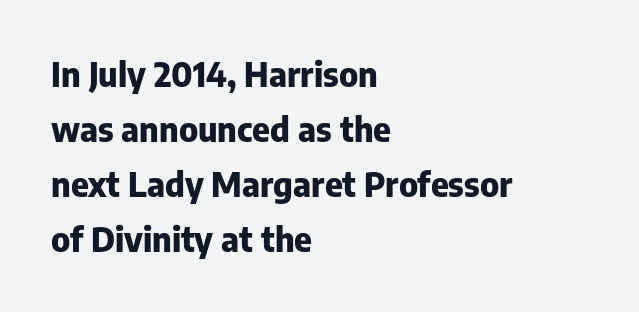
The image shows 34 px heavy sans-serif type, upright; set left-aligned, normal line spacing (1.62x), normal letter spacing, not underlined; low stroke contrast and a medium x-height.
